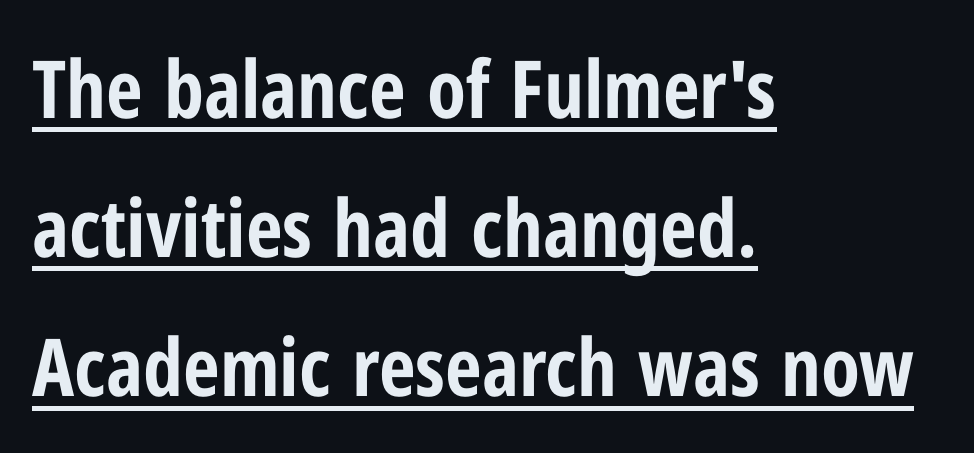
{"serif": "no", "italic": "no", "bold": "yes", "weight": "bold", "width": "condensed", "stroke_contrast": "low", "x_height": "medium", "monospaced": "no", "underline": "yes", "align": "left", "line_spacing_ratio": 1.74, "letter_spacing": "normal", "letter_spacing_em": 0.0, "glyph_px": 80}
